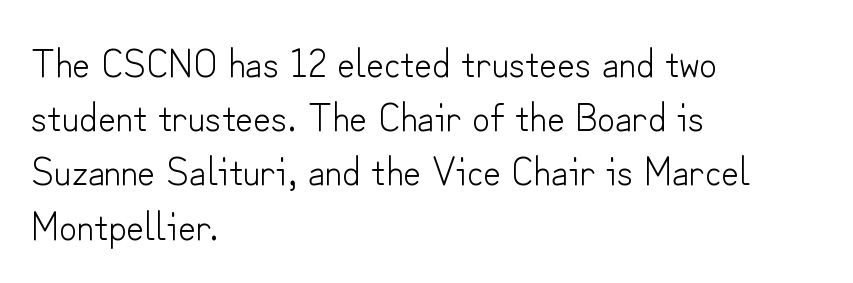
Q: Is the text bold? A: No.
Q: Is the text italic (slanted)? A: No, it is upright.
Q: Is the typeface a serif or a sans-serif typeface? A: Sans-serif.
Q: Is the text underlined? A: No.
Q: How is the paragraph aligned? A: Left-aligned.
Q: Is the spacing between letters normal or unusually wide? A: Normal.
Q: Is the spacing between lines tight, normal or loose? A: Normal.
Q: Width (condensed, normal, or wide)? A: Normal.
Q: Stroke contrast? A: Low.
Q: x-height? A: Small.
Q: Monospaced? A: No.
